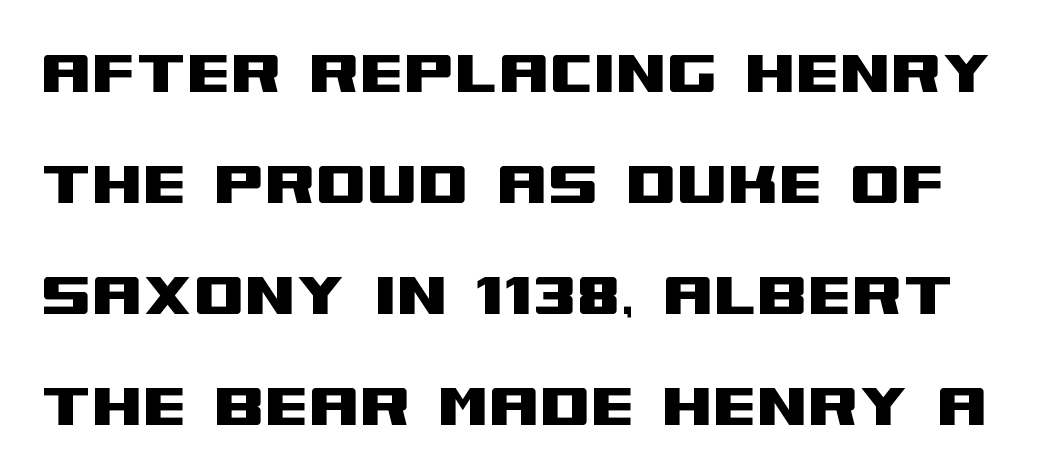
The image shows 73 px wide sans-serif type, upright; set normal line spacing (1.52x), normal letter spacing, not underlined; medium stroke contrast and a large x-height.
